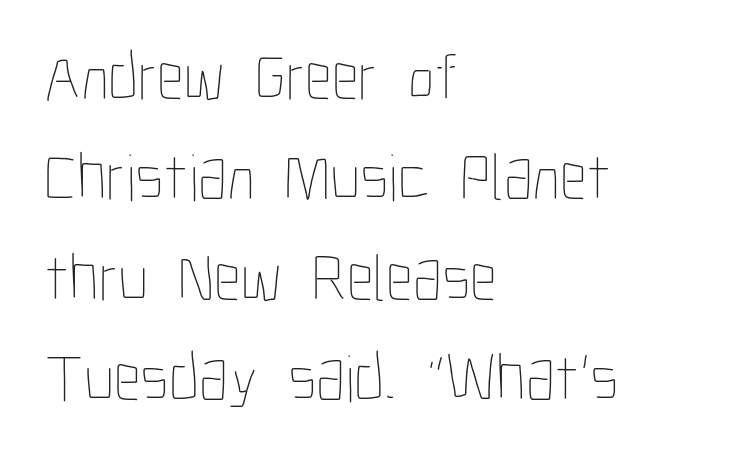
The image shows 67 px thin, condensed type, upright; set left-aligned, normal line spacing (1.5x), normal letter spacing, not underlined; low stroke contrast and a medium x-height.
